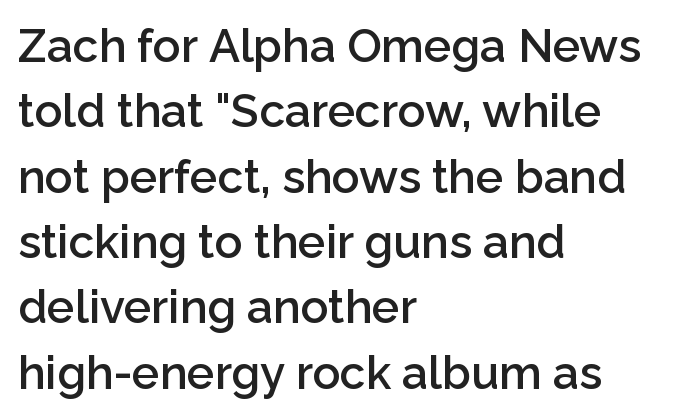
{"serif": "no", "italic": "no", "bold": "semi", "weight": "semibold", "width": "normal", "stroke_contrast": "low", "x_height": "medium", "monospaced": "no", "underline": "no", "align": "left", "line_spacing": "normal", "line_spacing_ratio": 1.42, "letter_spacing": "normal", "letter_spacing_em": 0.0, "glyph_px": 46}
